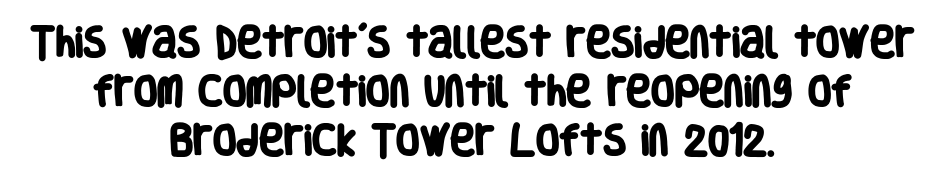
Q: Is the text bold? A: Yes.
Q: Is the typeface a serif or a sans-serif typeface? A: Sans-serif.
Q: Is the text underlined? A: No.
Q: How is the paragraph aligned? A: Centered.
Q: Is the spacing between letters normal or unusually wide? A: Normal.
Q: Is the spacing between lines tight, normal or loose? A: Normal.
Q: Width (condensed, normal, or wide)? A: Condensed.
Q: Stroke contrast? A: Low.
Q: x-height? A: Large.
Q: Monospaced? A: No.
